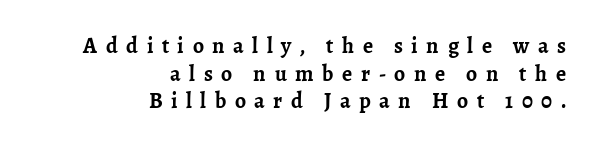
The face used here is rendered with a markedly widened letterfit. Descenders hang freely into open space. What's the leading like? Ordinary, nothing unusual. Caption: bold face, heavy strokes. Line ends are locked; line starts wander.
